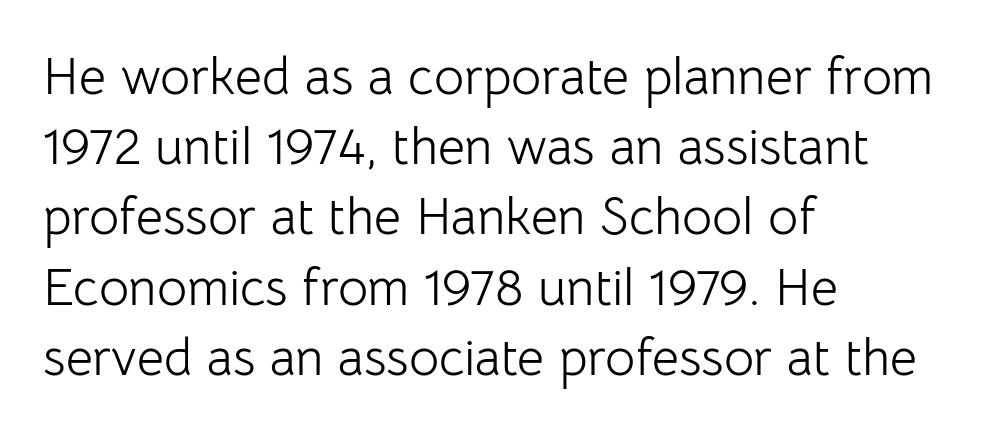
Q: Is the text bold? A: No.
Q: Is the text italic (slanted)? A: No, it is upright.
Q: Is the typeface a serif or a sans-serif typeface? A: Sans-serif.
Q: Is the text underlined? A: No.
Q: How is the paragraph aligned? A: Left-aligned.
Q: Is the spacing between letters normal or unusually wide? A: Normal.
Q: Is the spacing between lines tight, normal or loose? A: Normal.
Q: Width (condensed, normal, or wide)? A: Normal.
Q: Stroke contrast? A: Low.
Q: x-height? A: Medium.
Q: Monospaced? A: No.
